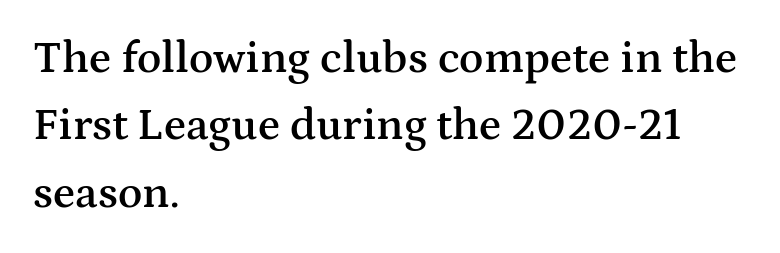
{"serif": "yes", "italic": "no", "bold": "semi", "weight": "semibold", "width": "wide", "stroke_contrast": "medium", "x_height": "medium", "monospaced": "no", "underline": "no", "align": "left", "line_spacing": "normal", "line_spacing_ratio": 1.5, "letter_spacing": "normal", "letter_spacing_em": 0.0, "glyph_px": 45}
